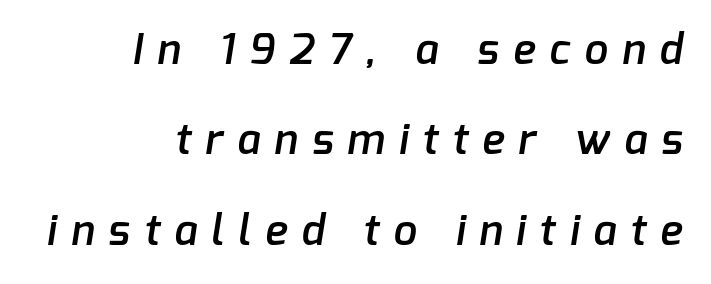
{"serif": "no", "bold": "semi", "weight": "semibold", "width": "normal", "stroke_contrast": "low", "x_height": "medium", "monospaced": "no", "underline": "no", "align": "right", "line_spacing": "loose", "line_spacing_ratio": 2.15, "letter_spacing": "wide", "letter_spacing_em": 0.34, "glyph_px": 42}
